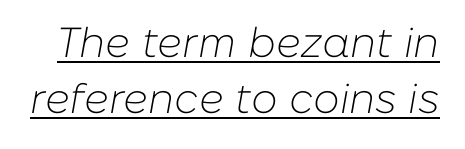
{"italic": "yes", "lean": "right", "slant_degrees": 10, "bold": "no", "weight": "light", "width": "normal", "stroke_contrast": "low", "x_height": "medium", "monospaced": "no", "underline": "yes", "line_spacing": "normal", "line_spacing_ratio": 1.34, "letter_spacing": "normal", "letter_spacing_em": 0.0, "glyph_px": 42}
